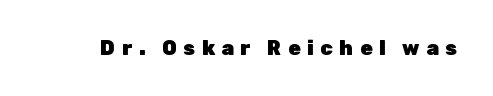
Q: Is the text bold? A: Yes.
Q: Is the text italic (slanted)? A: No, it is upright.
Q: Is the text underlined? A: No.
Q: Is the spacing between letters normal or unusually wide? A: Unusually wide.
